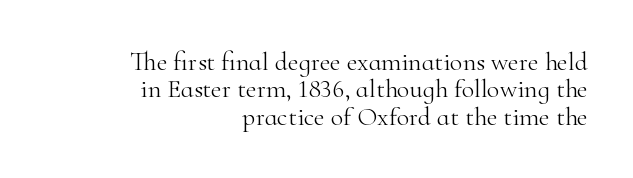
Students, note that the glyphs here touch the page at normal intervals. The typesetting does not lean heavy: it is not bold. The font's upright variant was chosen for this text. The zone under the glyphs is completely vacant. Vertically, the passage feels compressed, each row crowding the next.
